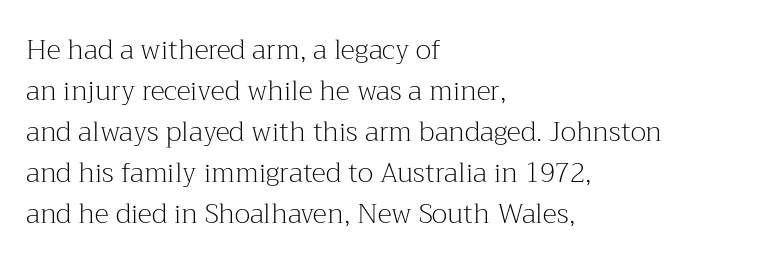
Q: Is the text bold? A: No.
Q: Is the text italic (slanted)? A: No, it is upright.
Q: Is the text underlined? A: No.
Q: How is the paragraph aligned? A: Left-aligned.
Q: Is the spacing between letters normal or unusually wide? A: Normal.
Q: Is the spacing between lines tight, normal or loose? A: Normal.
